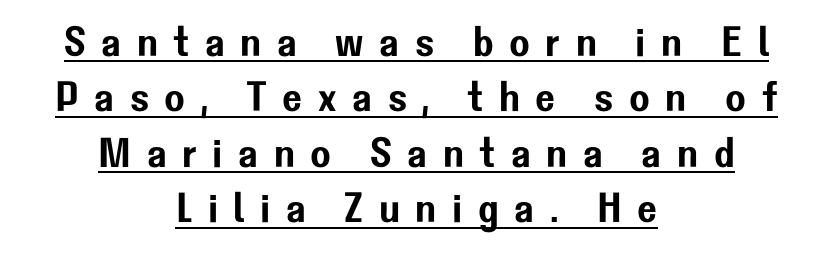
Q: Is the text italic (slanted)? A: No, it is upright.
Q: Is the typeface a serif or a sans-serif typeface? A: Sans-serif.
Q: Is the text underlined? A: Yes.
Q: How is the paragraph aligned? A: Centered.
Q: Is the spacing between letters normal or unusually wide? A: Unusually wide.
Q: Is the spacing between lines tight, normal or loose? A: Normal.
Q: Width (condensed, normal, or wide)? A: Normal.
Q: Stroke contrast? A: Low.
Q: x-height? A: Medium.
Q: Monospaced? A: No.
